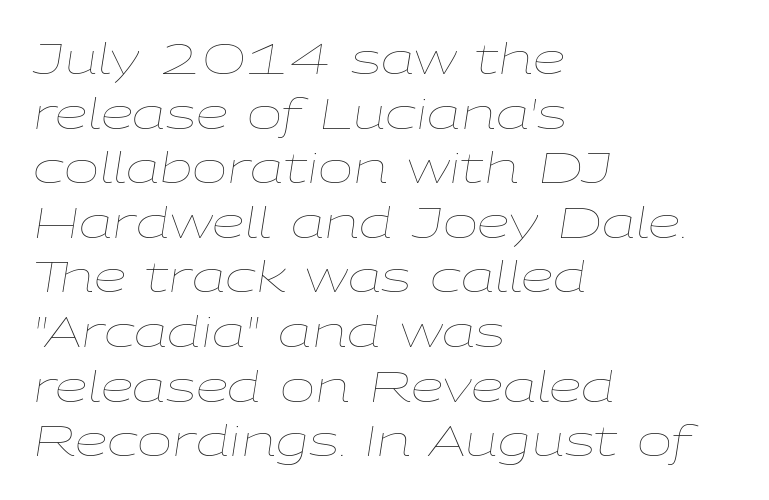
Q: Is the text bold? A: No.
Q: Is the text italic (slanted)? A: Yes, it leans right by about 9 degrees.
Q: Is the text underlined? A: No.
Q: How is the paragraph aligned? A: Left-aligned.
Q: Is the spacing between letters normal or unusually wide? A: Normal.
Q: Is the spacing between lines tight, normal or loose? A: Normal.
Q: Width (condensed, normal, or wide)? A: Wide.
Q: Stroke contrast? A: Low.
Q: x-height? A: Medium.
Q: Monospaced? A: No.
